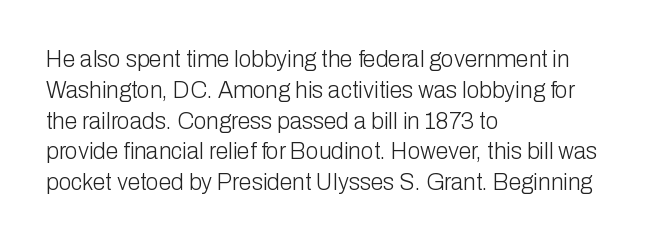
The image shows 23 px text type, upright; set left-aligned, normal line spacing (1.34x), normal letter spacing, not underlined.
